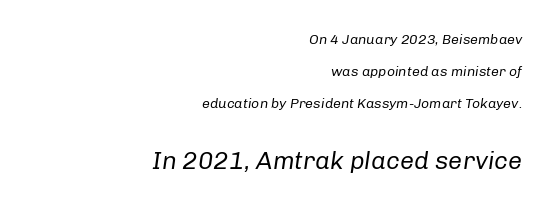
The area under the type is left untouched. Words appear dense and cohesive because spacing is normal. The font's italic variant was chosen for this text. The letterforms sit at book weight or below. Reading top to bottom, the characters get bigger at the block break.
